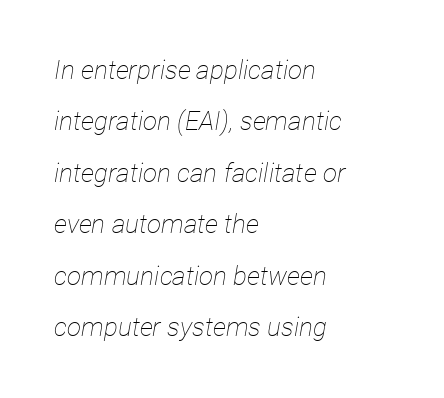
The image shows 26 px text type, italic (leaning right); set left-aligned, loose line spacing (1.98x), normal letter spacing, not underlined.
